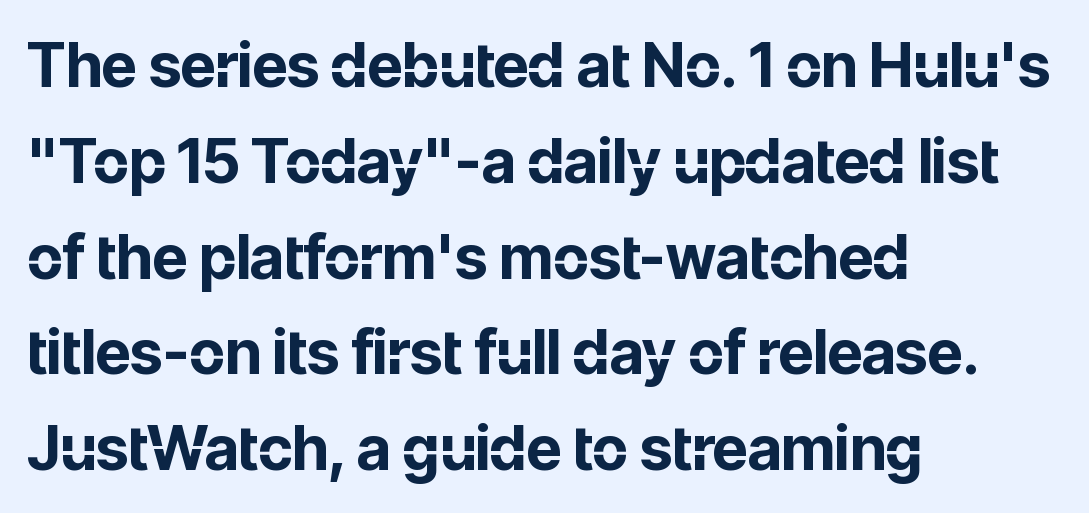
{"serif": "no", "italic": "no", "bold": "yes", "weight": "bold", "width": "normal", "stroke_contrast": "low", "x_height": "medium", "monospaced": "no", "underline": "no", "align": "left", "line_spacing": "normal", "line_spacing_ratio": 1.57, "letter_spacing": "normal", "letter_spacing_em": 0.0, "glyph_px": 61}
